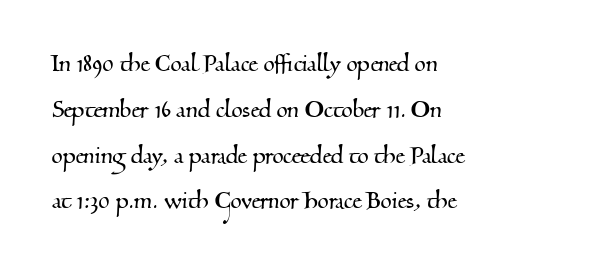
The compositor pushed each line to the left boundary. The passage shown stacks its lines at a standard gap. Bare-footed words on every line. Here the designer chose a conventional face with non-uniform glyph widths.
